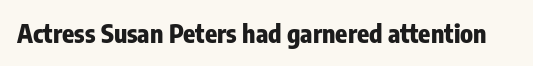
{"italic": "no", "bold": "yes", "underline": "no", "letter_spacing": "normal", "letter_spacing_em": 0.0, "glyph_px": 25}
